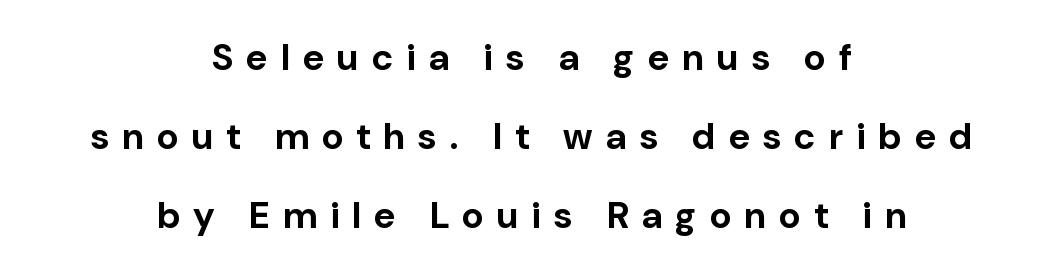
{"serif": "no", "italic": "no", "bold": "yes", "weight": "bold", "width": "normal", "stroke_contrast": "low", "x_height": "medium", "monospaced": "no", "underline": "no", "align": "center", "line_spacing": "loose", "line_spacing_ratio": 2.14, "letter_spacing": "wide", "letter_spacing_em": 0.36, "glyph_px": 37}
